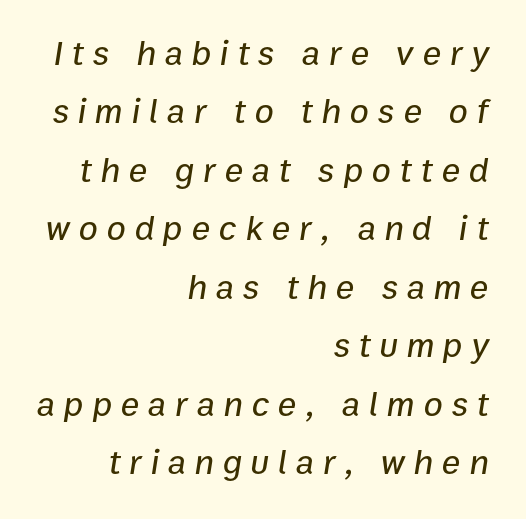
Q: Is the text italic (slanted)? A: Yes, it leans right by about 9 degrees.
Q: Is the text underlined? A: No.
Q: How is the paragraph aligned? A: Right-aligned.
Q: Is the spacing between letters normal or unusually wide? A: Unusually wide.
Q: Is the spacing between lines tight, normal or loose? A: Normal.
Q: Width (condensed, normal, or wide)? A: Normal.
Q: Stroke contrast? A: Low.
Q: x-height? A: Medium.
Q: Monospaced? A: No.
